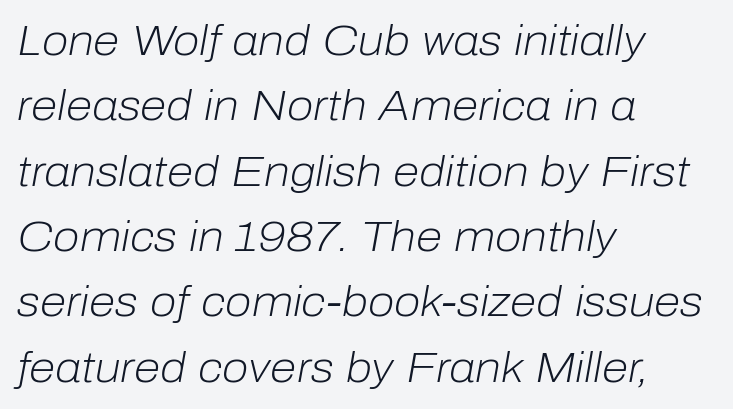
Q: Is the text bold? A: No.
Q: Is the text italic (slanted)? A: Yes, it leans right by about 10 degrees.
Q: Is the text underlined? A: No.
Q: How is the paragraph aligned? A: Left-aligned.
Q: Is the spacing between letters normal or unusually wide? A: Normal.
Q: Is the spacing between lines tight, normal or loose? A: Normal.
Q: Width (condensed, normal, or wide)? A: Normal.
Q: Stroke contrast? A: Low.
Q: x-height? A: Medium.
Q: Monospaced? A: No.
